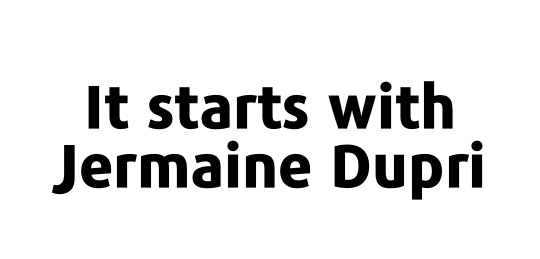
Compared with an ordinary text face, these strokes are far heavier — a full bold. Just letters on the line, the space beneath them empty. Serif or sans? Sans — the stroke terminals are bare. Posture: vertical. In terms of leading, this rendering errs on the cramped side. Spacing verdict: proportional, widths tailored to each character.
